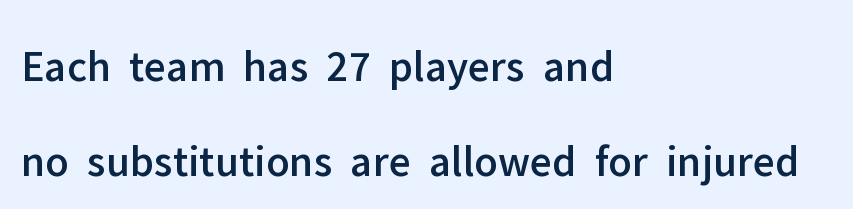
Q: Is the text italic (slanted)? A: No, it is upright.
Q: Is the typeface a serif or a sans-serif typeface? A: Sans-serif.
Q: Is the text underlined? A: No.
Q: How is the paragraph aligned? A: Left-aligned.
Q: Is the spacing between letters normal or unusually wide? A: Normal.
Q: Is the spacing between lines tight, normal or loose? A: Loose.
Q: Width (condensed, normal, or wide)? A: Normal.
Q: Stroke contrast? A: Low.
Q: x-height? A: Medium.
Q: Monospaced? A: No.
